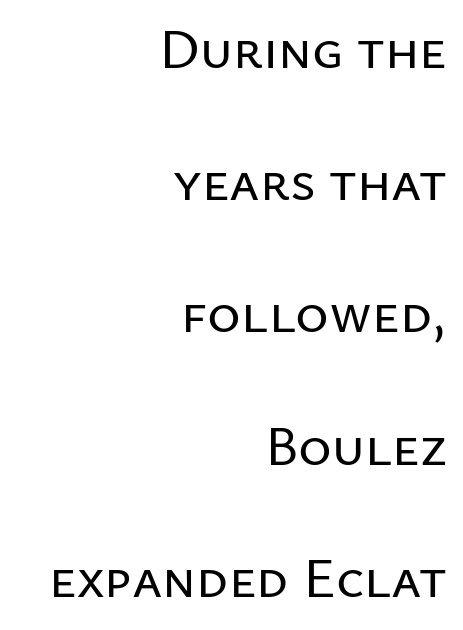
The image shows 57 px sans-serif type, upright; set right-aligned, loose line spacing (2.32x), normal letter spacing, not underlined; low stroke contrast and a medium x-height.
